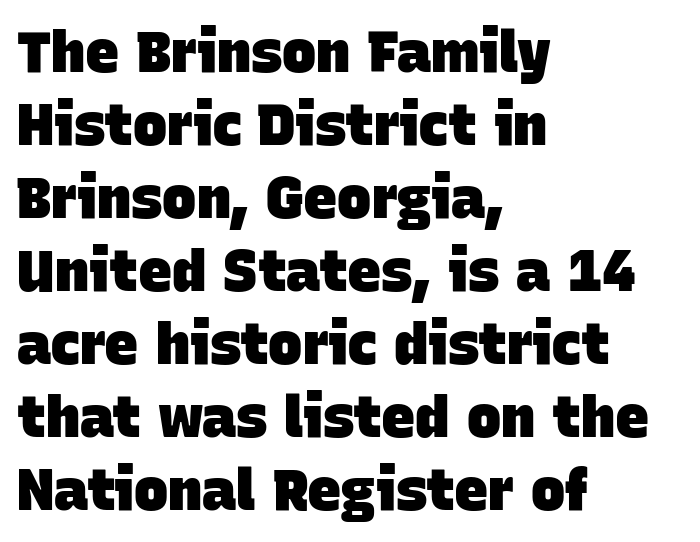
Q: Is the text bold? A: Yes.
Q: Is the typeface a serif or a sans-serif typeface? A: Sans-serif.
Q: Is the text underlined? A: No.
Q: How is the paragraph aligned? A: Left-aligned.
Q: Is the spacing between letters normal or unusually wide? A: Normal.
Q: Is the spacing between lines tight, normal or loose? A: Normal.
Q: Width (condensed, normal, or wide)? A: Normal.
Q: Stroke contrast? A: Low.
Q: x-height? A: Large.
Q: Monospaced? A: No.
